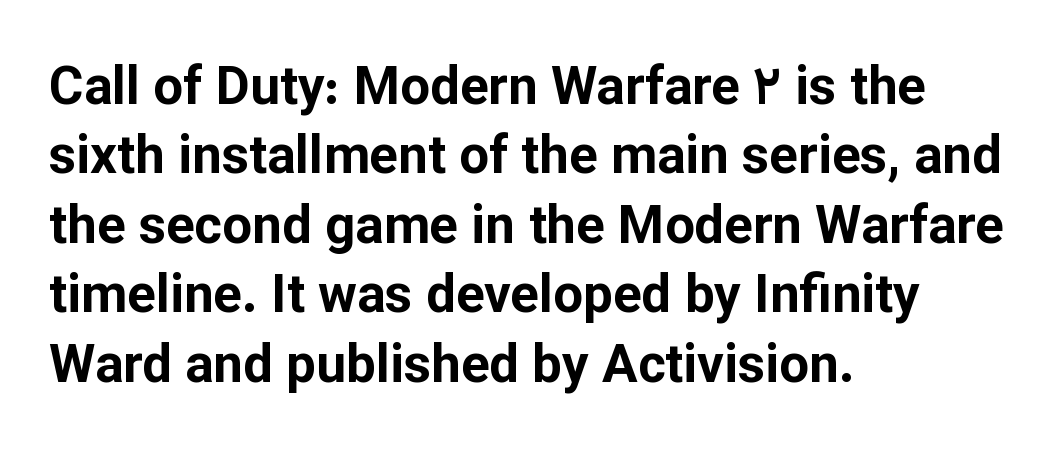
{"serif": "no", "italic": "no", "bold": "yes", "weight": "bold", "width": "normal", "stroke_contrast": "low", "x_height": "medium", "monospaced": "no", "underline": "no", "align": "left", "line_spacing": "normal", "line_spacing_ratio": 1.31, "letter_spacing": "normal", "letter_spacing_em": 0.0, "glyph_px": 53}
